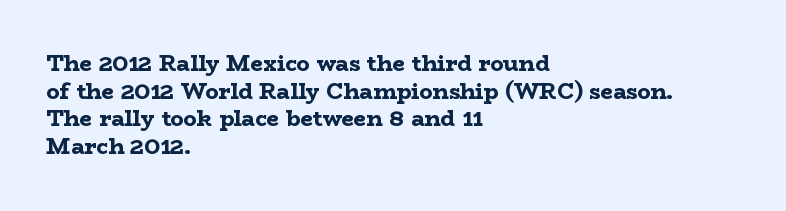
These words are printed bold, with thick strokes throughout. The string is rendered with underlining switched off. What's the leading like? Ordinary, nothing unusual. Tracking value appears to be zero — textbook default spacing. This rendering uses left alignment, leaving the right contour irregular. Every stem runs plumb, perpendicular to the baseline.
